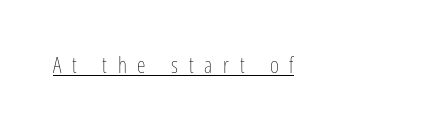
Q: Is the text bold? A: No.
Q: Is the text italic (slanted)? A: No, it is upright.
Q: Is the text underlined? A: Yes.
Q: Is the spacing between letters normal or unusually wide? A: Unusually wide.
